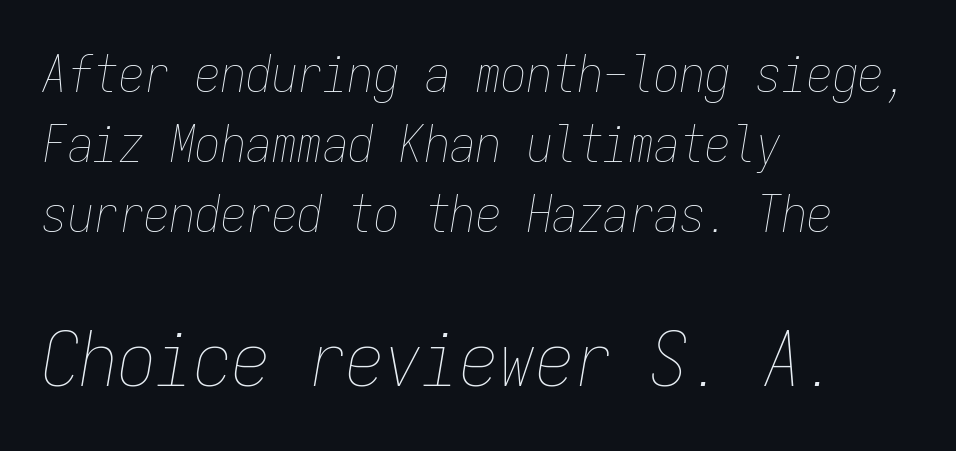
{"italic": "yes", "lean": "right", "slant_degrees": 9, "bold": "no", "weight": "thin", "width": "condensed", "stroke_contrast": "low", "x_height": "medium", "monospaced": "yes", "underline": "no", "align": "left", "line_spacing": "normal", "line_spacing_ratio": 1.37, "letter_spacing": "normal", "letter_spacing_em": 0.0, "larger_block": "second", "size_ratio": 1.49, "glyph_px": 76}
